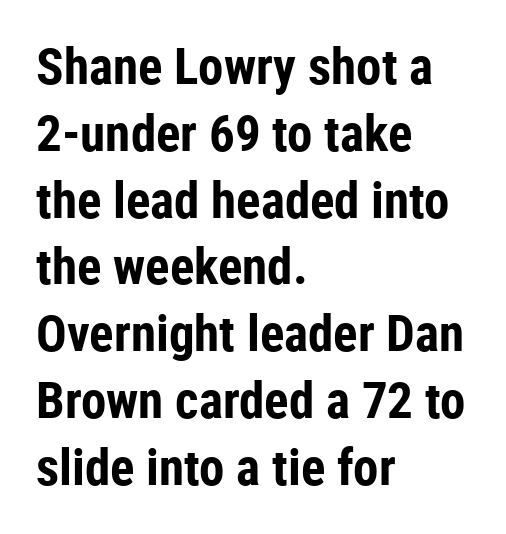
This is the regular roman posture of the typeface. Vertical spacing — default. Look at the tracking — it's just the regular setting, nothing added. No word sits above an underline. Reading down the block, your eye returns to a fixed left position each line. Each letter keeps its own natural width here, so spacing adapts to shape.
